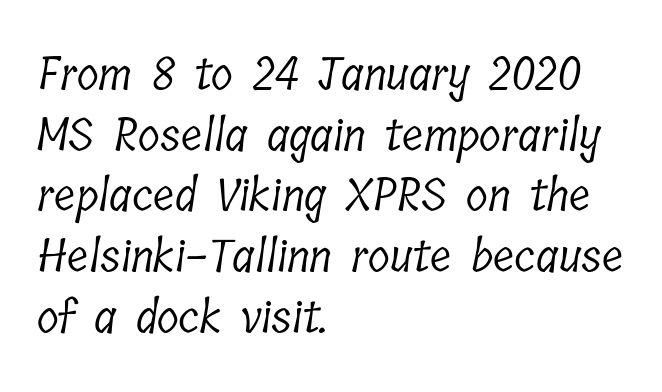
Q: Is the text bold? A: No.
Q: Is the typeface a serif or a sans-serif typeface? A: Serif.
Q: Is the text underlined? A: No.
Q: How is the paragraph aligned? A: Left-aligned.
Q: Is the spacing between letters normal or unusually wide? A: Normal.
Q: Is the spacing between lines tight, normal or loose? A: Normal.
Q: Width (condensed, normal, or wide)? A: Condensed.
Q: Stroke contrast? A: Low.
Q: x-height? A: Medium.
Q: Monospaced? A: No.
